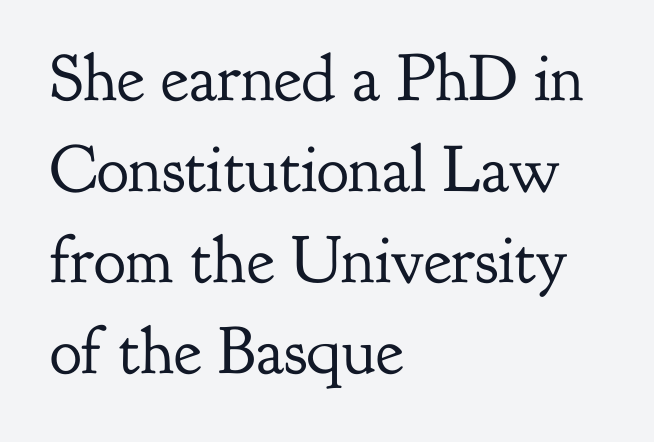
{"serif": "yes", "italic": "no", "bold": "no", "weight": "regular", "width": "normal", "stroke_contrast": "low", "x_height": "small", "monospaced": "no", "underline": "no", "align": "left", "line_spacing": "normal", "line_spacing_ratio": 1.36, "letter_spacing": "normal", "letter_spacing_em": 0.0, "glyph_px": 67}
